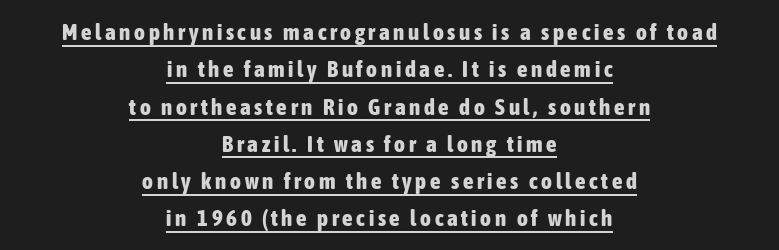
Honestly, the underline is the first thing you notice here. Horizontal bands of white between lines are of average thickness. The setting favours the middle, as headings and verse often do. Each glyph is drawn with heavy, bold strokes. Italic: no, the glyphs are upright roman.
